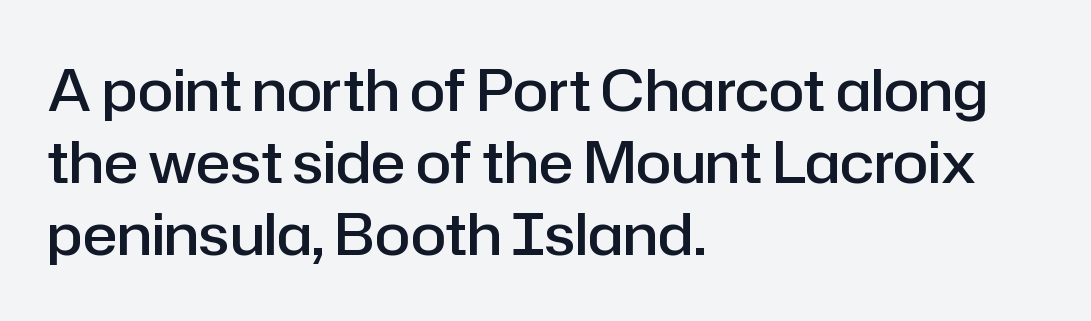
The image shows 58 px semibold sans-serif type, upright; set left-aligned, line spacing 1.24x, normal letter spacing, not underlined; low stroke contrast and a medium x-height.
